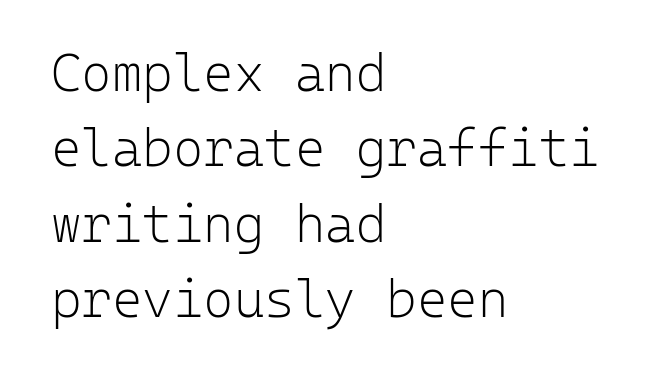
Q: Is the text bold? A: No.
Q: Is the text italic (slanted)? A: No, it is upright.
Q: Is the typeface a serif or a sans-serif typeface? A: Sans-serif.
Q: Is the text underlined? A: No.
Q: How is the paragraph aligned? A: Left-aligned.
Q: Is the spacing between letters normal or unusually wide? A: Normal.
Q: Is the spacing between lines tight, normal or loose? A: Normal.
Q: Width (condensed, normal, or wide)? A: Normal.
Q: Stroke contrast? A: Low.
Q: x-height? A: Medium.
Q: Monospaced? A: Yes.
